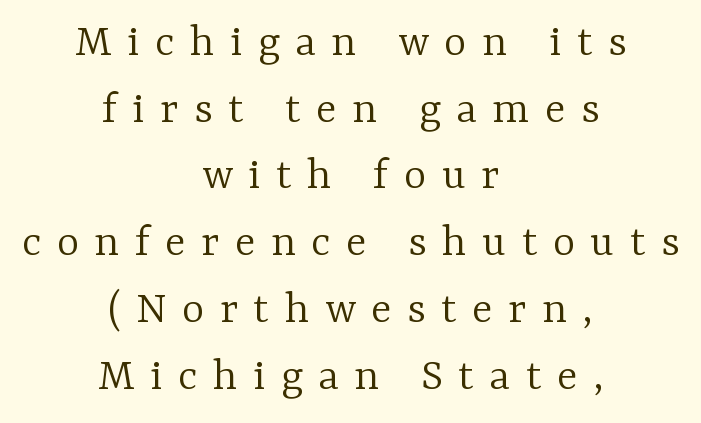
{"serif": "yes", "italic": "no", "bold": "no", "weight": "light", "width": "normal", "stroke_contrast": "low", "x_height": "medium", "monospaced": "no", "underline": "no", "align": "center", "line_spacing": "normal", "line_spacing_ratio": 1.39, "letter_spacing": "wide", "letter_spacing_em": 0.32, "glyph_px": 48}
